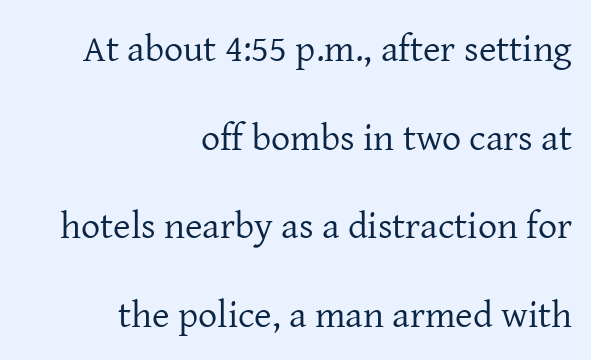
The image shows 38 px regular-weight serif type, upright; set right-aligned, loose line spacing (2.33x), normal letter spacing, not underlined; low stroke contrast and a medium x-height.
